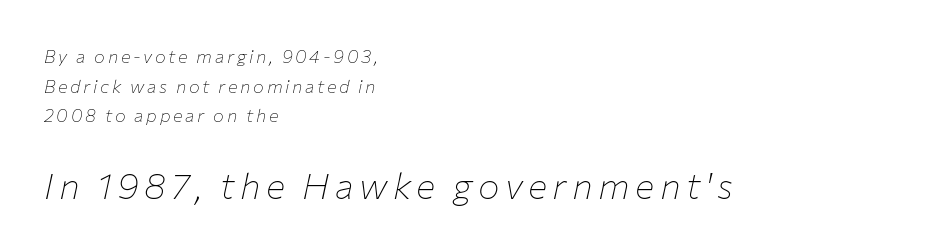
The words here are not underlined. Do the characters align in a grid? No, the font is proportional. This reads as an unemphasized weight, regular at the heaviest. The compositor pushed each line to the left boundary. The rendering applies a slant to the glyphs.
